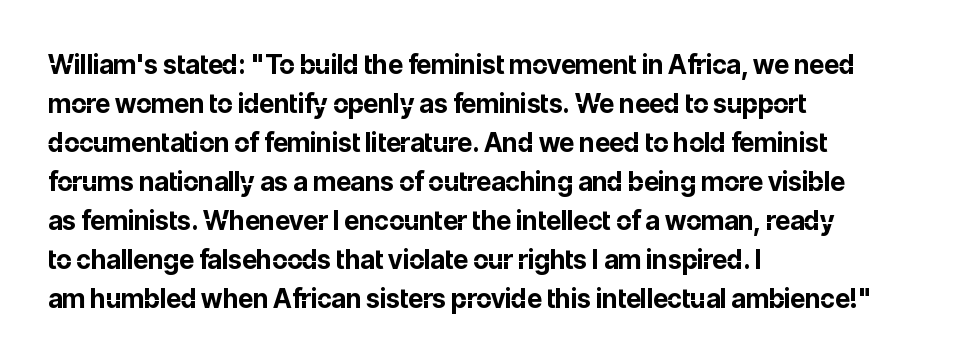
Q: Is the text bold? A: Yes.
Q: Is the text italic (slanted)? A: No, it is upright.
Q: Is the text underlined? A: No.
Q: How is the paragraph aligned? A: Left-aligned.
Q: Is the spacing between letters normal or unusually wide? A: Normal.
Q: Is the spacing between lines tight, normal or loose? A: Normal.
